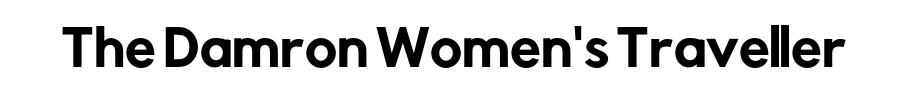
{"serif": "no", "italic": "no", "width": "normal", "stroke_contrast": "low", "x_height": "medium", "monospaced": "no", "underline": "no", "letter_spacing": "normal", "letter_spacing_em": 0.0, "glyph_px": 49}
